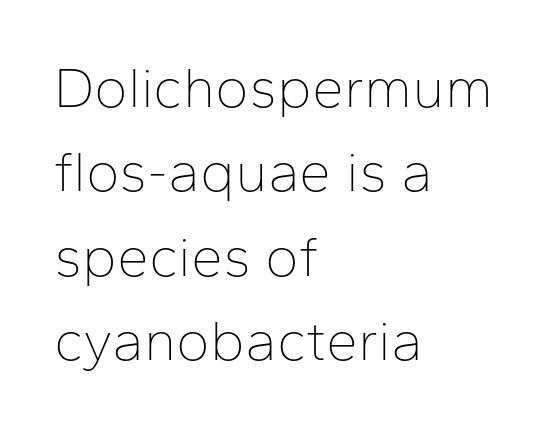
The image shows 57 px thin sans-serif type, upright; set left-aligned, normal line spacing (1.48x), normal letter spacing, not underlined; low stroke contrast and a medium x-height.
